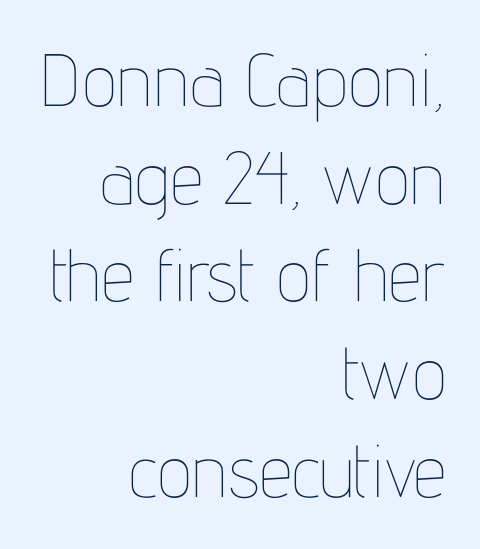
{"italic": "no", "bold": "no", "weight": "thin", "width": "condensed", "stroke_contrast": "low", "x_height": "medium", "monospaced": "no", "underline": "no", "align": "right", "line_spacing": "normal", "line_spacing_ratio": 1.32, "letter_spacing": "normal", "letter_spacing_em": 0.0, "glyph_px": 74}
